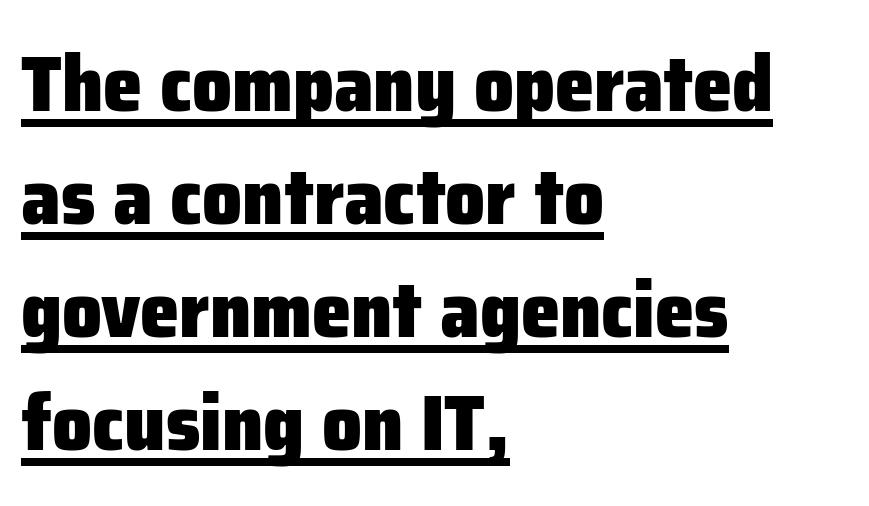
Q: Is the text bold? A: Yes.
Q: Is the text italic (slanted)? A: No, it is upright.
Q: Is the typeface a serif or a sans-serif typeface? A: Sans-serif.
Q: Is the text underlined? A: Yes.
Q: How is the paragraph aligned? A: Left-aligned.
Q: Is the spacing between letters normal or unusually wide? A: Normal.
Q: Is the spacing between lines tight, normal or loose? A: Normal.
Q: Width (condensed, normal, or wide)? A: Normal.
Q: Stroke contrast? A: Low.
Q: x-height? A: Medium.
Q: Monospaced? A: No.
